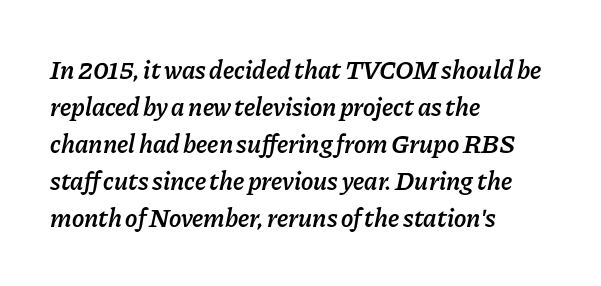
Q: Is the text bold? A: Semi-bold.
Q: Is the text italic (slanted)? A: Yes, it leans right by about 11 degrees.
Q: Is the text underlined? A: No.
Q: How is the paragraph aligned? A: Left-aligned.
Q: Is the spacing between letters normal or unusually wide? A: Normal.
Q: Is the spacing between lines tight, normal or loose? A: Normal.
